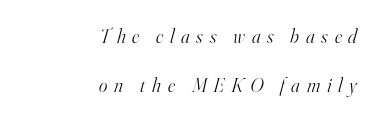
Line spacing here is loose. When letters slant like this, we call the style italic. Which margin do the lines hug? The right one — the left edge is uneven. A bare baseline throughout the passage.
